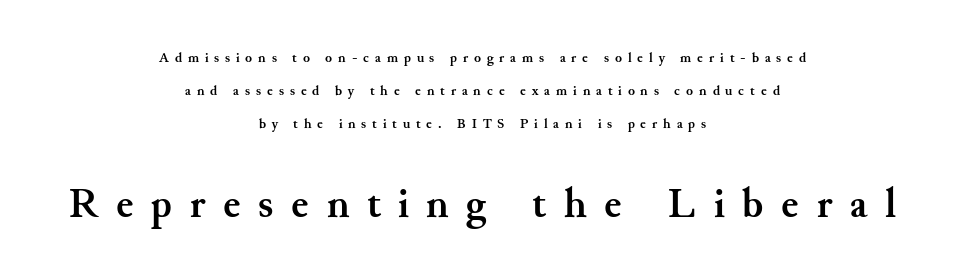
Q: Is the text bold? A: Yes.
Q: Is the text italic (slanted)? A: No, it is upright.
Q: Is the typeface a serif or a sans-serif typeface? A: Serif.
Q: Is the text underlined? A: No.
Q: How is the paragraph aligned? A: Centered.
Q: Is the spacing between letters normal or unusually wide? A: Unusually wide.
Q: Is the spacing between lines tight, normal or loose? A: Loose.
Q: Which block of text is set in a larger size, the first (top) or the second (bottom)? A: The second (bottom) one.
Q: Width (condensed, normal, or wide)? A: Normal.
Q: Stroke contrast? A: Medium.
Q: x-height? A: Small.
Q: Monospaced? A: No.
